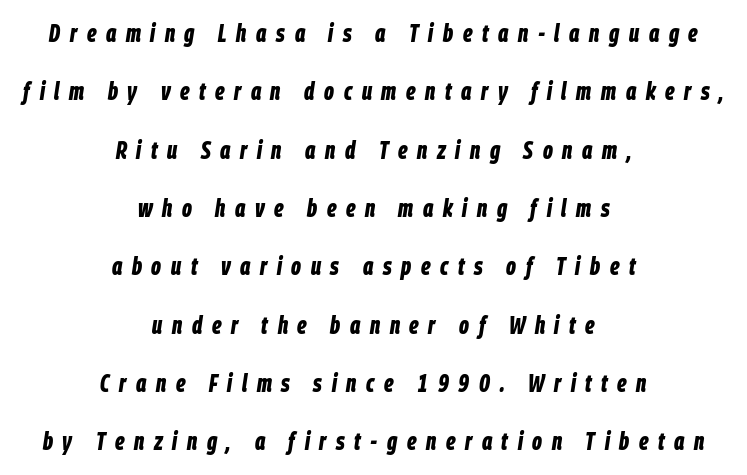
The image shows 24 px bold type, italic (leaning right); set centered, loose line spacing (2.43x), unusually wide letter spacing (+0.4 em), not underlined.
